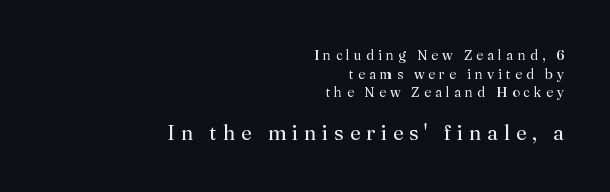
Is the stroke heavy? The answer is a plain regular-or-lighter. The face used here appears at its bigger size in the lower chunk. This sample keeps an unexceptional amount of space between lines. The line texture is sparse and dotted thanks to wide tracking. Typeset ragged left — the right edge is the straight one. The type sits square on the baseline with zero lean.
